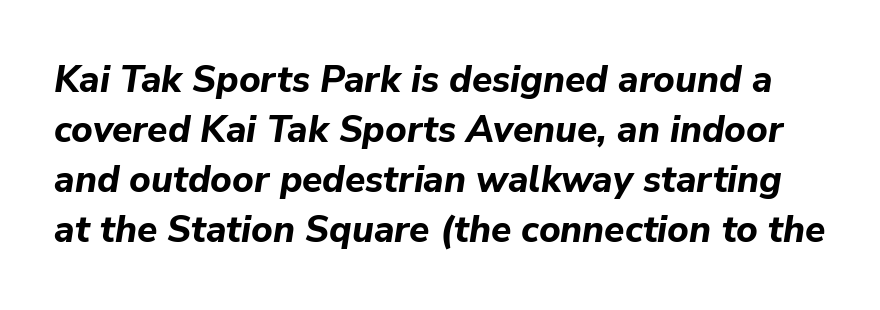
Q: Is the text bold? A: Yes.
Q: Is the text italic (slanted)? A: Yes, it leans right by about 9 degrees.
Q: Is the text underlined? A: No.
Q: Is the spacing between letters normal or unusually wide? A: Normal.
Q: Is the spacing between lines tight, normal or loose? A: Normal.
Q: Width (condensed, normal, or wide)? A: Normal.
Q: Stroke contrast? A: Low.
Q: x-height? A: Medium.
Q: Monospaced? A: No.
